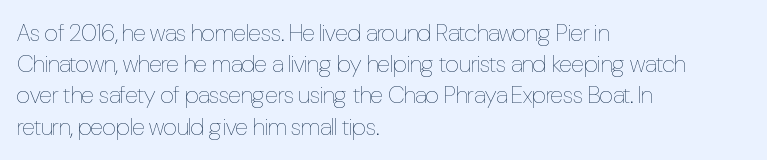
Q: Is the text bold? A: No.
Q: Is the text italic (slanted)? A: No, it is upright.
Q: Is the text underlined? A: No.
Q: How is the paragraph aligned? A: Left-aligned.
Q: Is the spacing between letters normal or unusually wide? A: Normal.
Q: Is the spacing between lines tight, normal or loose? A: Normal.
